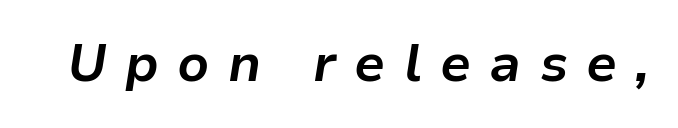
Observe the lean: these are italic letterforms. Caption: expanded tracking, letters set apart. This sample has the flowing, uneven cadence of proportional lettering. No word sits above an underline. The letters are bold, with thick, heavy strokes.
